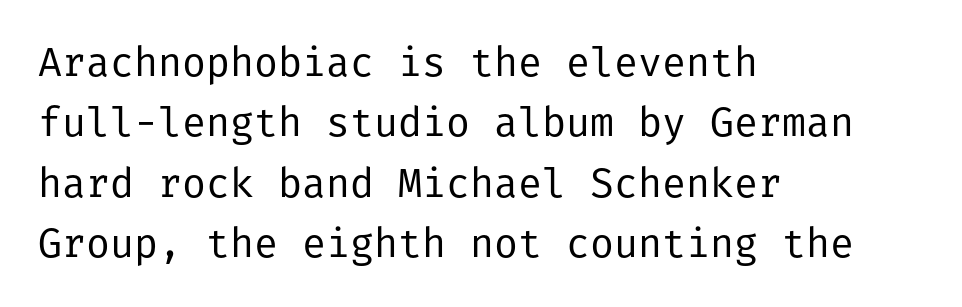
{"serif": "no", "italic": "no", "bold": "no", "weight": "regular", "width": "normal", "stroke_contrast": "low", "x_height": "medium", "underline": "no", "align": "left", "line_spacing": "normal", "line_spacing_ratio": 1.51, "letter_spacing": "normal", "letter_spacing_em": 0.0, "glyph_px": 40}
